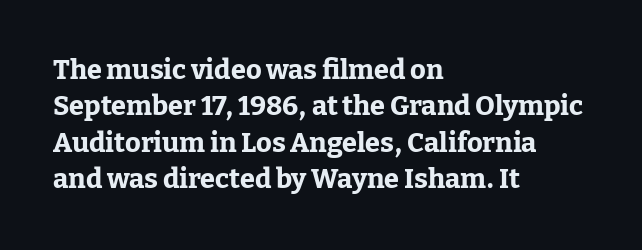
Q: Is the text bold? A: Yes.
Q: Is the text italic (slanted)? A: No, it is upright.
Q: Is the text underlined? A: No.
Q: How is the paragraph aligned? A: Left-aligned.
Q: Is the spacing between letters normal or unusually wide? A: Normal.
Q: Is the spacing between lines tight, normal or loose? A: Normal.
